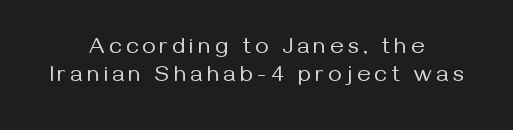
Underlining? Definitely not there. Upright lettering throughout. Every row of glyphs is offset so its center matches the block's center. These glyphs show unthickened strokes, regular width or finer.
